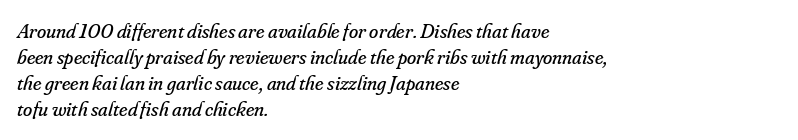
{"italic": "yes", "lean": "right", "slant_degrees": 16, "bold": "no", "underline": "no", "align": "left", "line_spacing_ratio": 1.24, "letter_spacing": "normal", "letter_spacing_em": 0.0, "glyph_px": 21}
